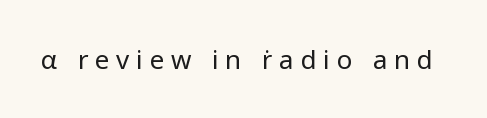
Honestly, there is no underline to notice here at all. Letters have the restrained weight of plain body copy at most. A roman cut, with each character standing at attention. The horizontal fit of the characters is loose and conspicuously gappy.
